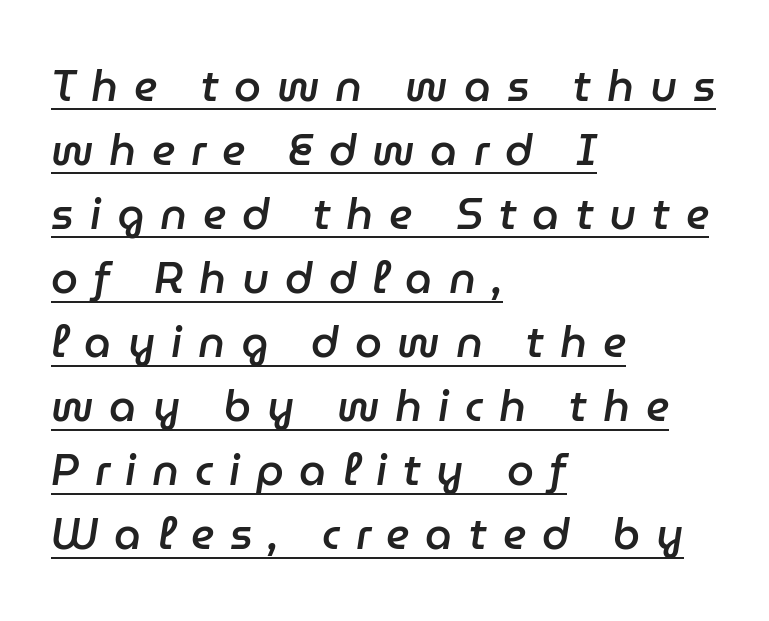
{"italic": "yes", "lean": "right", "slant_degrees": 9, "bold": "semi", "weight": "semibold", "width": "normal", "stroke_contrast": "low", "x_height": "medium", "monospaced": "no", "underline": "yes", "align": "left", "line_spacing": "normal", "line_spacing_ratio": 1.49, "letter_spacing": "wide", "letter_spacing_em": 0.37, "glyph_px": 43}
